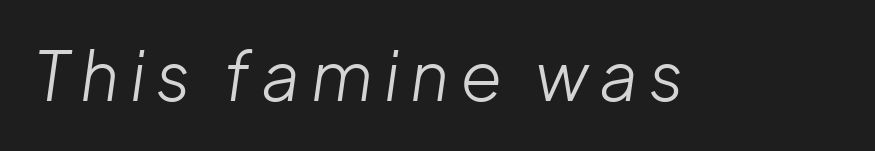
These lines are rendered in a variable-pitch font. Descenders are the only things crossing below the line. Slant detected: the letters are inclined. The letters look calm and open, with moderate or lighter stems.
